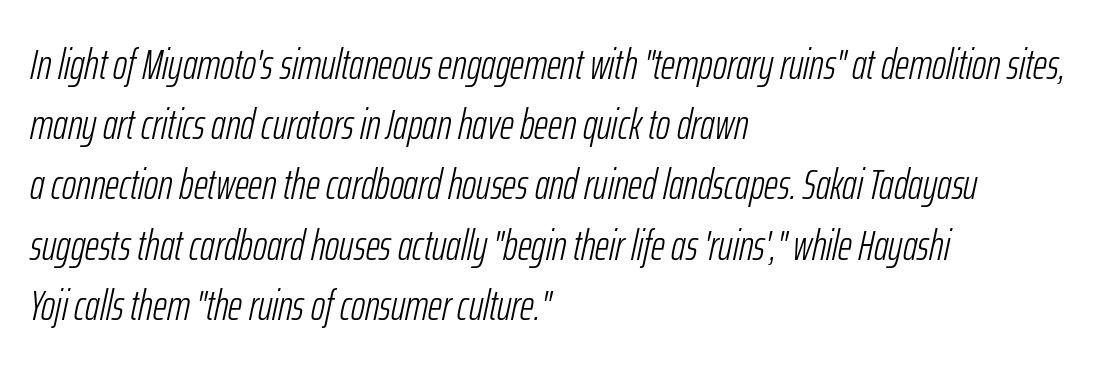
Q: Is the text bold? A: No.
Q: Is the text italic (slanted)? A: Yes, it leans right by about 12 degrees.
Q: Is the text underlined? A: No.
Q: How is the paragraph aligned? A: Left-aligned.
Q: Is the spacing between letters normal or unusually wide? A: Normal.
Q: Is the spacing between lines tight, normal or loose? A: Normal.
Q: Width (condensed, normal, or wide)? A: Condensed.
Q: Stroke contrast? A: Low.
Q: x-height? A: Medium.
Q: Monospaced? A: No.
